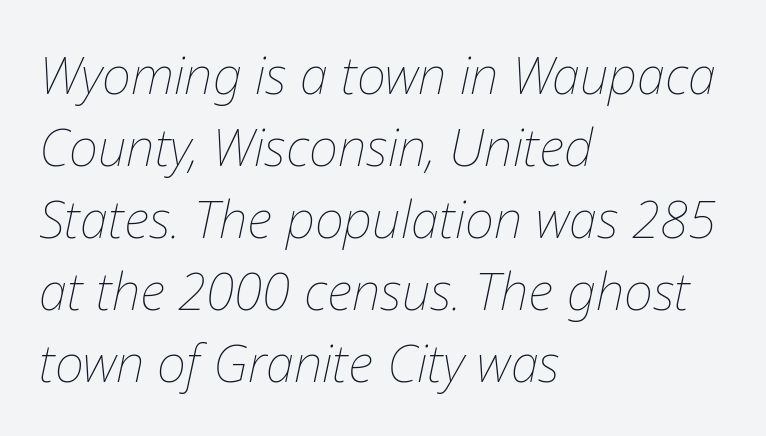
Q: Is the text bold? A: No.
Q: Is the text italic (slanted)? A: Yes, it leans right by about 12 degrees.
Q: Is the text underlined? A: No.
Q: How is the paragraph aligned? A: Left-aligned.
Q: Is the spacing between letters normal or unusually wide? A: Normal.
Q: Is the spacing between lines tight, normal or loose? A: Normal.
Q: Width (condensed, normal, or wide)? A: Normal.
Q: Stroke contrast? A: Low.
Q: x-height? A: Medium.
Q: Monospaced? A: No.
